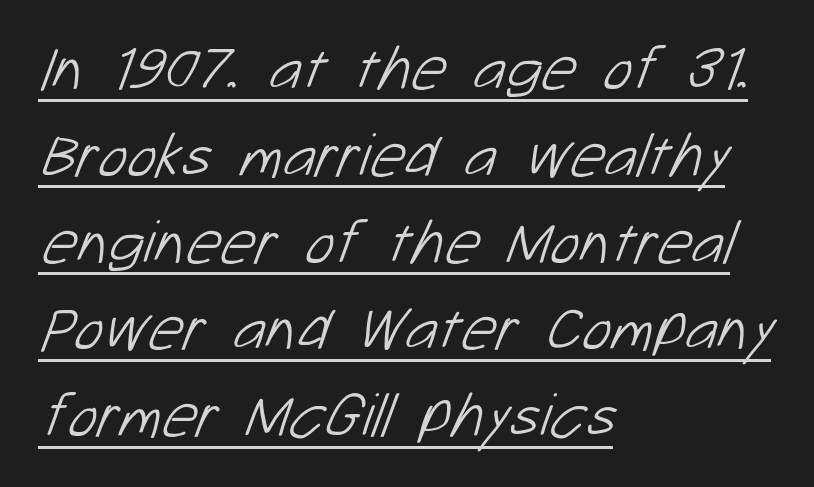
Q: Is the text bold? A: No.
Q: Is the typeface a serif or a sans-serif typeface? A: Sans-serif.
Q: Is the text underlined? A: Yes.
Q: How is the paragraph aligned? A: Left-aligned.
Q: Is the spacing between letters normal or unusually wide? A: Normal.
Q: Is the spacing between lines tight, normal or loose? A: Normal.
Q: Width (condensed, normal, or wide)? A: Normal.
Q: Stroke contrast? A: Low.
Q: x-height? A: Medium.
Q: Monospaced? A: No.
